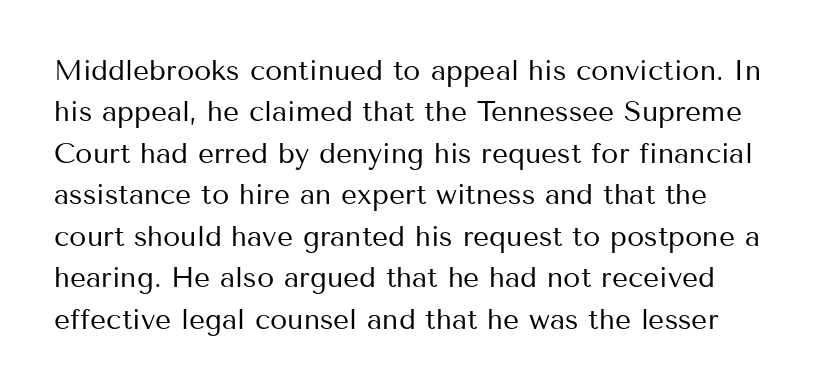
Unlike a traditional serif, this face leaves its strokes unadorned. The passage shown has conventional tracking throughout. Descenders are the only things crossing below the line. The lettering stays uniformly vertical, giving the passage a roman look. Summary of weight: not heavy and not bold. The paragraph shown leans on its left margin.
